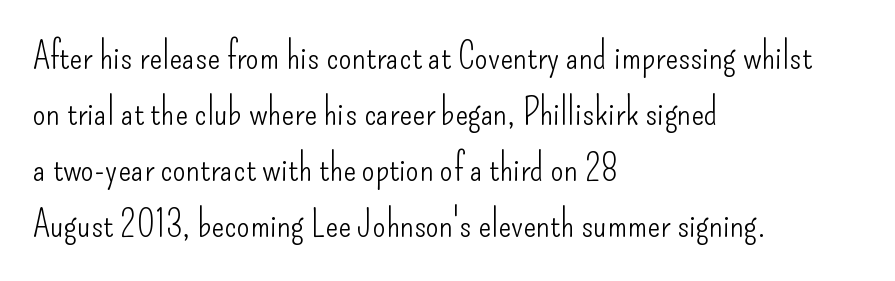
The image shows 38 px light, condensed sans-serif type, upright; set left-aligned, normal line spacing (1.47x), normal letter spacing, not underlined; low stroke contrast and a small x-height.
